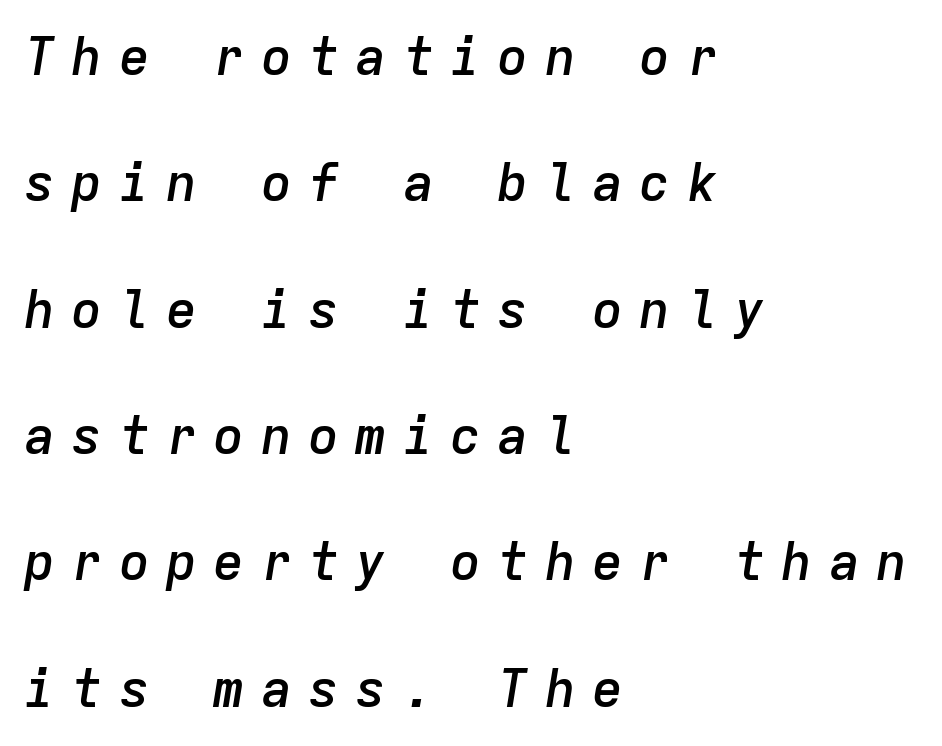
{"italic": "yes", "lean": "right", "slant_degrees": 9, "bold": "semi", "weight": "semibold", "width": "normal", "stroke_contrast": "low", "x_height": "medium", "monospaced": "yes", "underline": "no", "align": "left", "line_spacing": "loose", "line_spacing_ratio": 2.43, "letter_spacing": "wide", "letter_spacing_em": 0.31, "glyph_px": 52}
